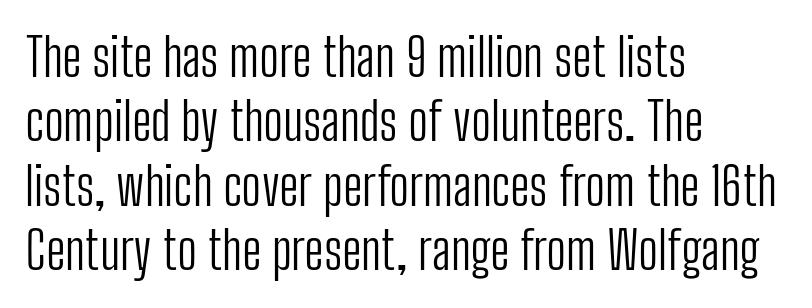
The image shows 52 px light, condensed sans-serif type, upright; set left-aligned, line spacing 1.24x, normal letter spacing, not underlined; low stroke contrast and a medium x-height.
